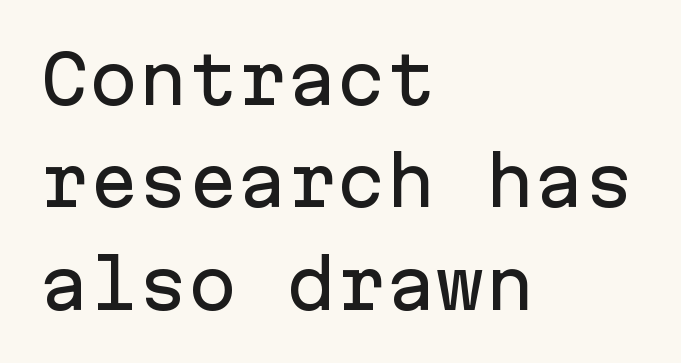
Q: Is the text italic (slanted)? A: No, it is upright.
Q: Is the typeface a serif or a sans-serif typeface? A: Sans-serif.
Q: Is the text underlined? A: No.
Q: How is the paragraph aligned? A: Left-aligned.
Q: Is the spacing between letters normal or unusually wide? A: Normal.
Q: Is the spacing between lines tight, normal or loose? A: Normal.
Q: Width (condensed, normal, or wide)? A: Normal.
Q: Stroke contrast? A: Low.
Q: x-height? A: Medium.
Q: Monospaced? A: Yes.
